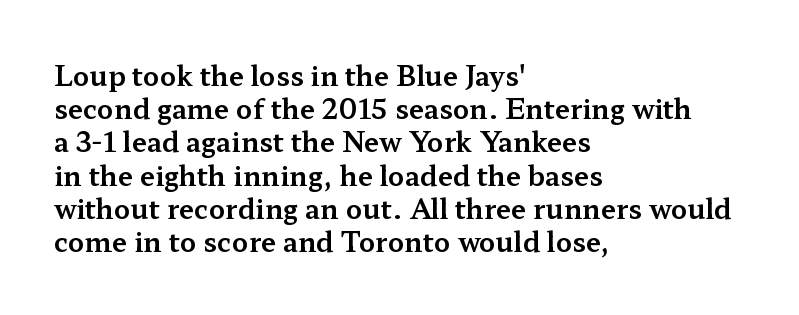
{"italic": "no", "underline": "no", "align": "left", "line_spacing_ratio": 1.23, "letter_spacing": "normal", "letter_spacing_em": 0.0, "glyph_px": 27}
